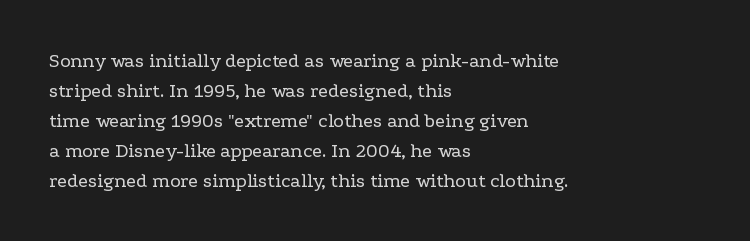
The face looks like a standard text weight, possibly lighter. A normal amount of white space separates one row of letters from the next. Line beginnings align vertically; line endings do not. The horizontal fit of the characters is conventional and even. The passage shown is not underscored anywhere.
